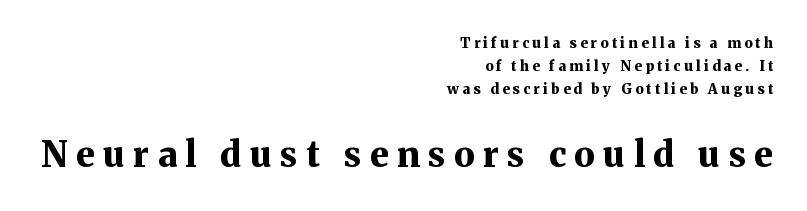
The lettering stays uniformly vertical, giving the passage a roman look. The block of text has a typical density, with ordinary space between rows. Do the characters align in a grid? No, the font is proportional. Summary of weight: heavy, a full bold. The composition opens small and finishes big. Spacing between characters has been opened up far beyond the box default.
